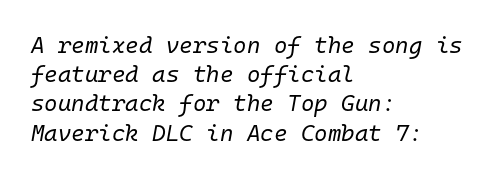
Q: Is the text bold? A: No.
Q: Is the text italic (slanted)? A: Yes, it leans right by about 10 degrees.
Q: Is the text underlined? A: No.
Q: How is the paragraph aligned? A: Left-aligned.
Q: Is the spacing between letters normal or unusually wide? A: Normal.
Q: Is the spacing between lines tight, normal or loose? A: Normal.
